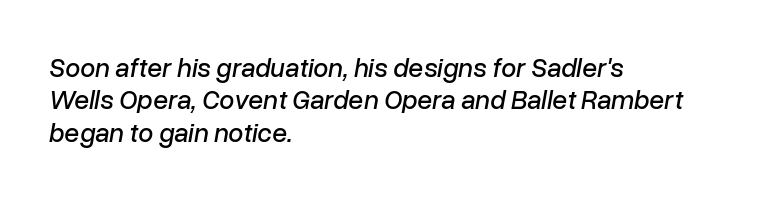
Q: Is the text italic (slanted)? A: Yes, it leans right by about 10 degrees.
Q: Is the text underlined? A: No.
Q: How is the paragraph aligned? A: Left-aligned.
Q: Is the spacing between letters normal or unusually wide? A: Normal.
